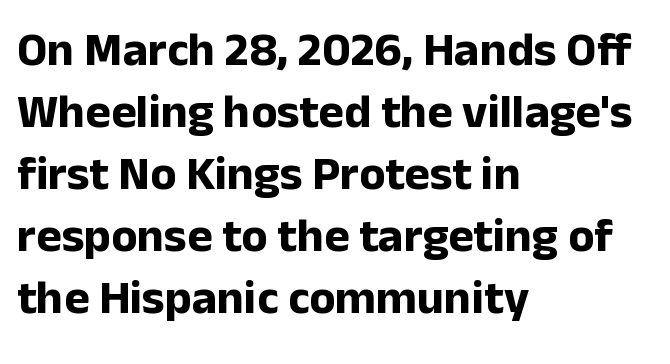
Q: Is the text bold? A: Yes.
Q: Is the text italic (slanted)? A: No, it is upright.
Q: Is the typeface a serif or a sans-serif typeface? A: Sans-serif.
Q: Is the text underlined? A: No.
Q: How is the paragraph aligned? A: Left-aligned.
Q: Is the spacing between letters normal or unusually wide? A: Normal.
Q: Is the spacing between lines tight, normal or loose? A: Normal.
Q: Width (condensed, normal, or wide)? A: Normal.
Q: Stroke contrast? A: Low.
Q: x-height? A: Medium.
Q: Monospaced? A: No.
